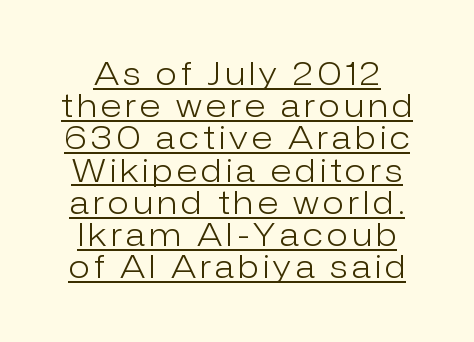
The image shows 31 px light sans-serif type, upright; set tight line spacing (1.04x), underlined; low stroke contrast and a medium x-height.
